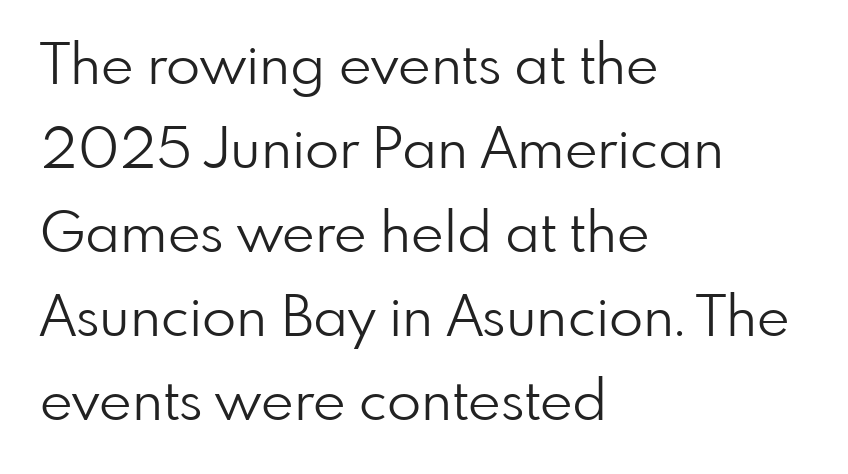
The image shows 56 px light sans-serif type, upright; set left-aligned, normal line spacing (1.5x), normal letter spacing, not underlined; low stroke contrast and a small x-height.
